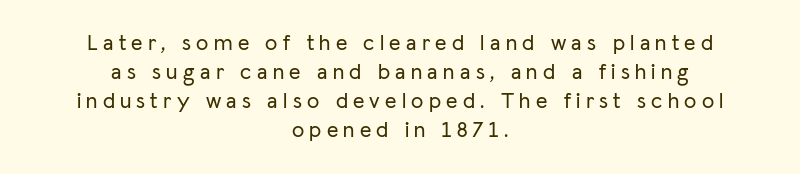
Q: Is the text italic (slanted)? A: No, it is upright.
Q: Is the text underlined? A: No.
Q: How is the paragraph aligned? A: Centered.
Q: Is the spacing between letters normal or unusually wide? A: Unusually wide.
Q: Is the spacing between lines tight, normal or loose? A: Normal.
